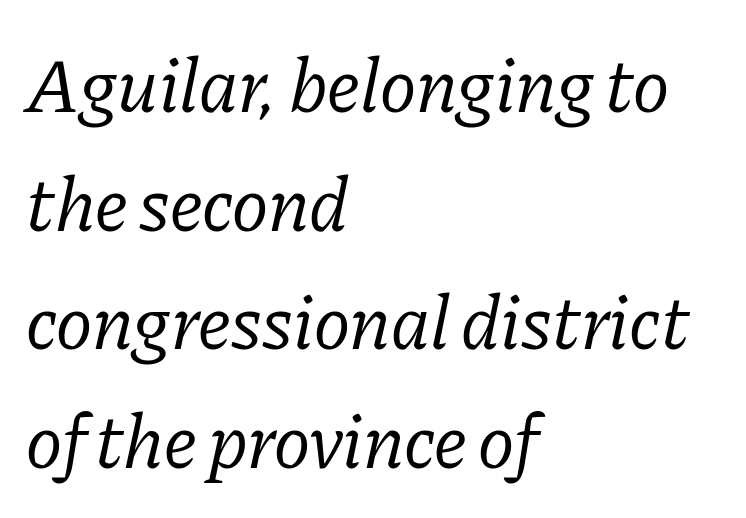
The image shows 77 px regular-weight serif type, italic (leaning right); set left-aligned, normal line spacing (1.54x), normal letter spacing, not underlined; low stroke contrast and a medium x-height.
